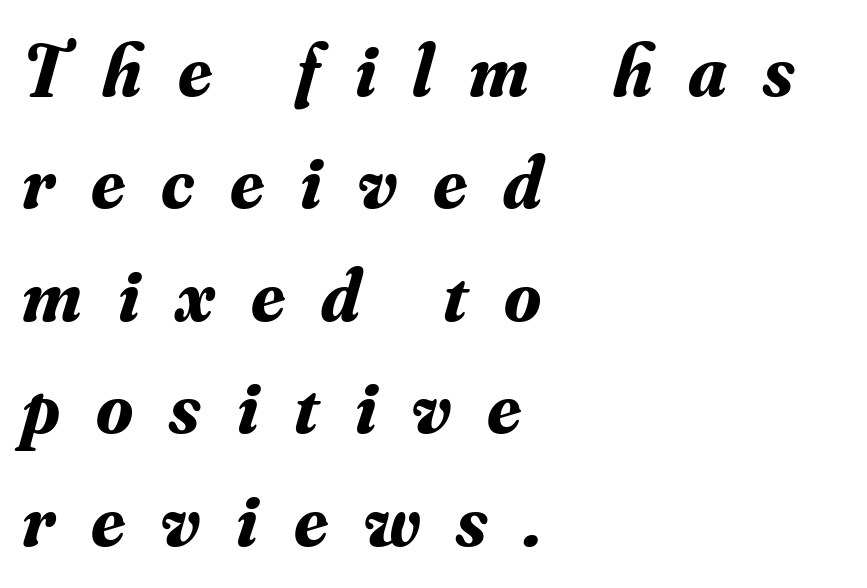
The image shows 75 px bold serif type, italic (leaning right); set left-aligned, normal line spacing (1.5x), unusually wide letter spacing (+0.48 em), not underlined; medium stroke contrast and a small x-height.
